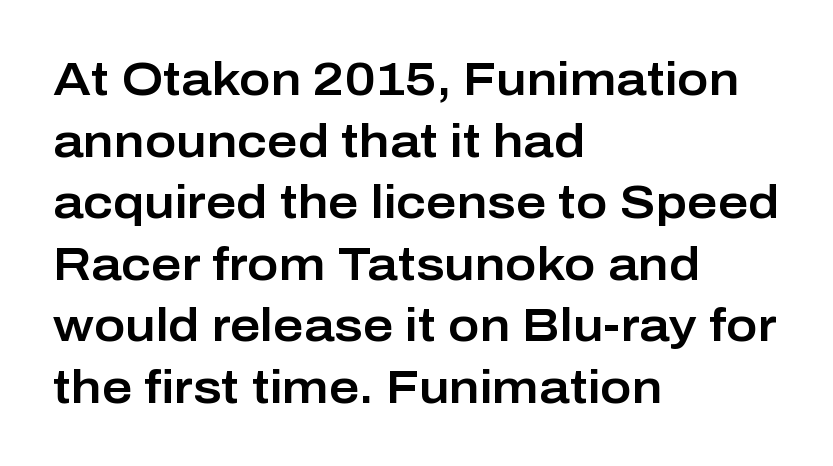
{"serif": "no", "italic": "no", "width": "normal", "stroke_contrast": "low", "x_height": "medium", "monospaced": "no", "underline": "no", "align": "left", "line_spacing": "normal", "line_spacing_ratio": 1.31, "letter_spacing": "normal", "letter_spacing_em": 0.0, "glyph_px": 47}
